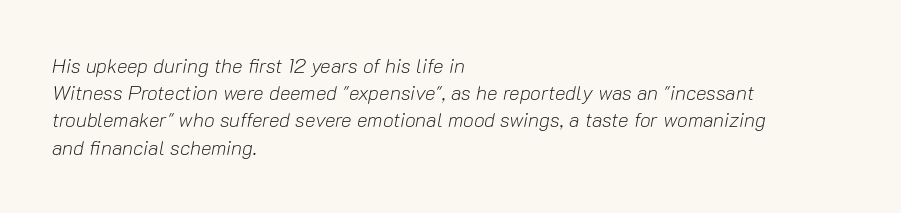
Line spacing here is normal. Compared with ordinary roman type, these characters are visibly tilted. Heft: none added — not bold. Between one letter and the next there's only the usual sliver of space.
